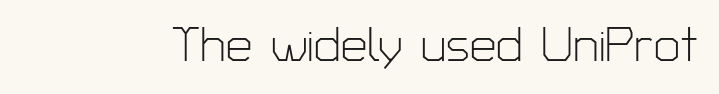
{"serif": "no", "italic": "no", "bold": "no", "weight": "light", "width": "normal", "stroke_contrast": "low", "x_height": "medium", "monospaced": "no", "underline": "no", "letter_spacing": "normal", "letter_spacing_em": 0.0, "glyph_px": 47}
